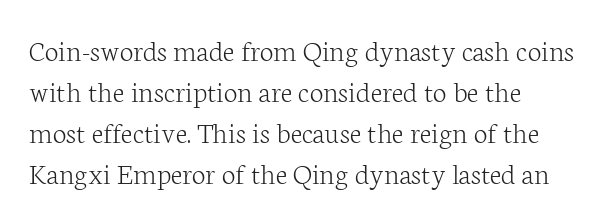
The image shows 31 px light serif type, upright; set left-aligned, normal line spacing (1.32x), normal letter spacing, not underlined; low stroke contrast and a medium x-height.
